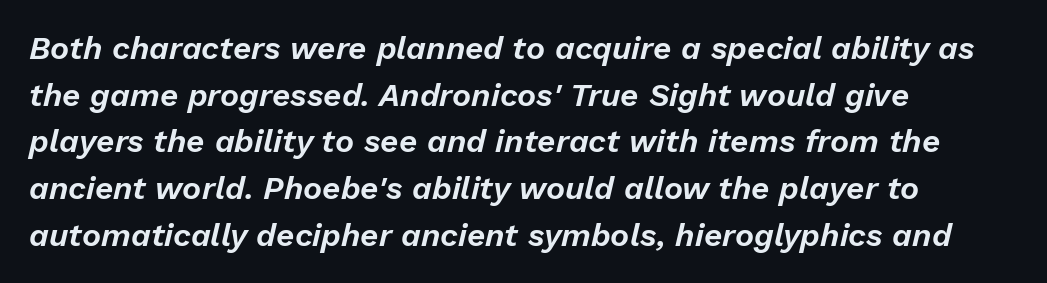
{"italic": "yes", "lean": "right", "slant_degrees": 13, "width": "normal", "stroke_contrast": "low", "x_height": "medium", "monospaced": "no", "underline": "no", "align": "left", "line_spacing": "normal", "line_spacing_ratio": 1.46, "letter_spacing": "normal", "letter_spacing_em": 0.0, "glyph_px": 32}
